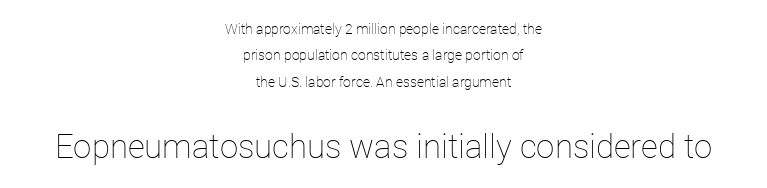
Q: Is the text bold? A: No.
Q: Is the text italic (slanted)? A: No, it is upright.
Q: Is the text underlined? A: No.
Q: How is the paragraph aligned? A: Centered.
Q: Is the spacing between letters normal or unusually wide? A: Normal.
Q: Which block of text is set in a larger size, the first (top) or the second (bottom)? A: The second (bottom) one.
Q: Width (condensed, normal, or wide)? A: Normal.
Q: Stroke contrast? A: Low.
Q: x-height? A: Medium.
Q: Monospaced? A: No.
